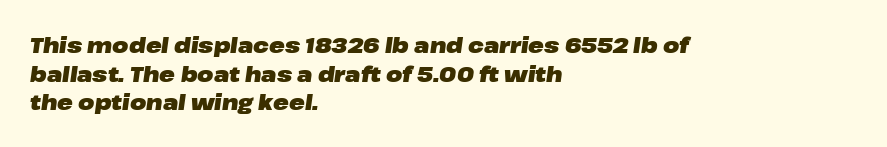
{"italic": "yes", "lean": "right", "slant_degrees": 8, "bold": "yes", "underline": "no", "align": "left", "line_spacing": "normal", "line_spacing_ratio": 1.36, "letter_spacing": "normal", "letter_spacing_em": 0.0, "glyph_px": 21}
